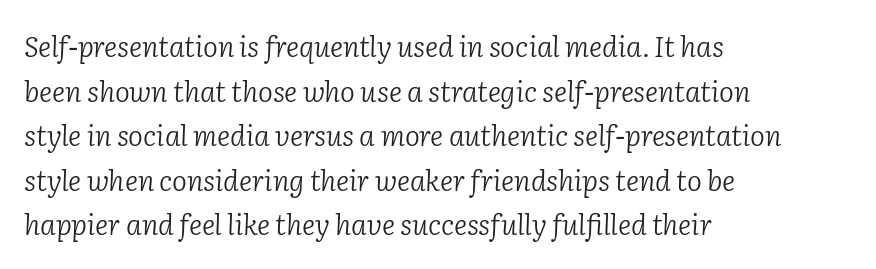
Inter-character spacing is left at the font's built-in metrics. Is this a fixed-width face? No — the glyphs have proportional, varying widths. Notice how descenders clear the ascenders below comfortably — that's standard leading. Underline: absent. Compared with a typical body face, this is equally light or lighter still. Look at the bottom of the vertical strokes: they flare into serifs here.
